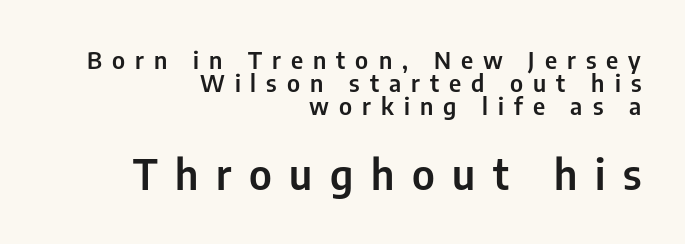
Q: Is the text italic (slanted)? A: No, it is upright.
Q: Is the typeface a serif or a sans-serif typeface? A: Sans-serif.
Q: Is the text underlined? A: No.
Q: How is the paragraph aligned? A: Right-aligned.
Q: Is the spacing between letters normal or unusually wide? A: Unusually wide.
Q: Is the spacing between lines tight, normal or loose? A: Tight.
Q: Which block of text is set in a larger size, the first (top) or the second (bottom)? A: The second (bottom) one.
Q: Width (condensed, normal, or wide)? A: Condensed.
Q: Stroke contrast? A: Low.
Q: x-height? A: Medium.
Q: Monospaced? A: No.
